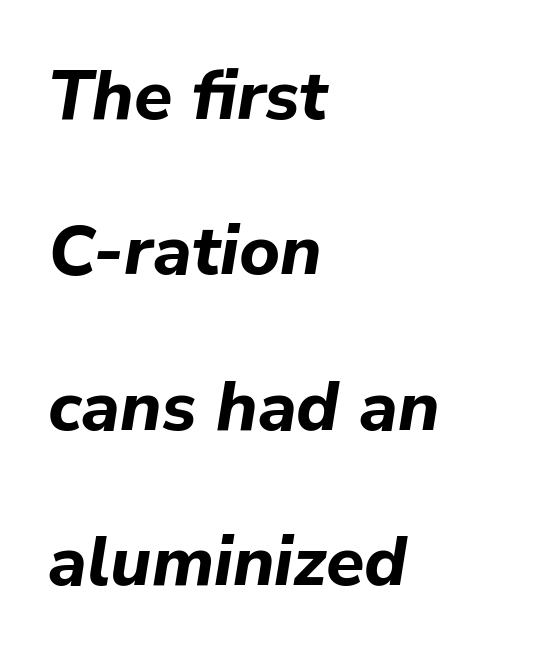
Q: Is the text bold? A: Yes.
Q: Is the text italic (slanted)? A: Yes, it leans right by about 9 degrees.
Q: Is the text underlined? A: No.
Q: How is the paragraph aligned? A: Left-aligned.
Q: Is the spacing between letters normal or unusually wide? A: Normal.
Q: Is the spacing between lines tight, normal or loose? A: Loose.
Q: Width (condensed, normal, or wide)? A: Normal.
Q: Stroke contrast? A: Low.
Q: x-height? A: Medium.
Q: Monospaced? A: No.
